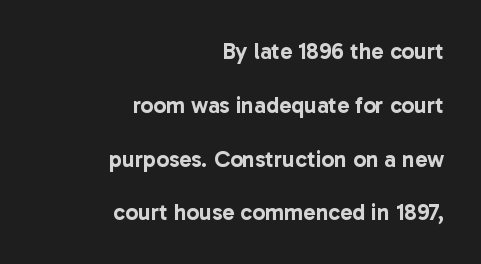
Unlike italic type, these characters show no tilt at all. The tracking reads as untouched default to a designer's eye. Horizontal alignment here is rightward, an uncommon choice for prose. Widely set lines give the paragraph a tall, airy silhouette. Check under the words: just untouched page.
